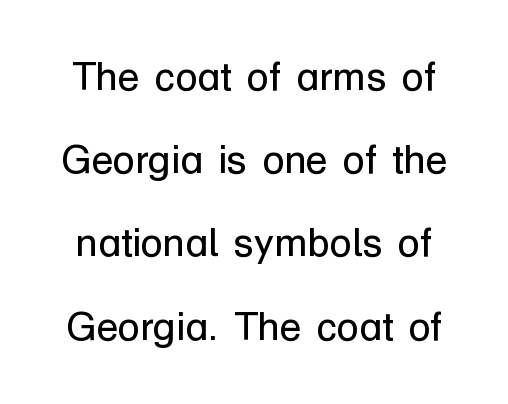
Ink coverage per letter is moderate at most. In terms of posture, this sample is upright. Regarding leading, the lines here are spaced well apart. Varying glyph widths throughout — classic text-font behaviour. Between one letter and the next there's only the usual sliver of space.
